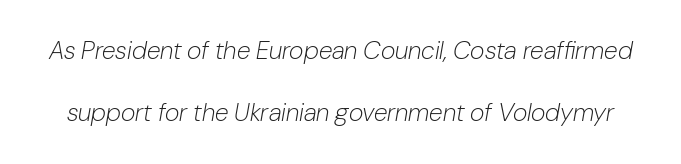
Q: Is the text bold? A: No.
Q: Is the text italic (slanted)? A: Yes, it leans right by about 10 degrees.
Q: Is the text underlined? A: No.
Q: Is the spacing between letters normal or unusually wide? A: Normal.
Q: Is the spacing between lines tight, normal or loose? A: Loose.
